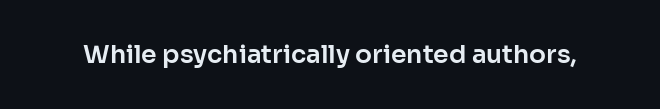
The image shows 25 px text type, upright; set normal letter spacing, not underlined.
